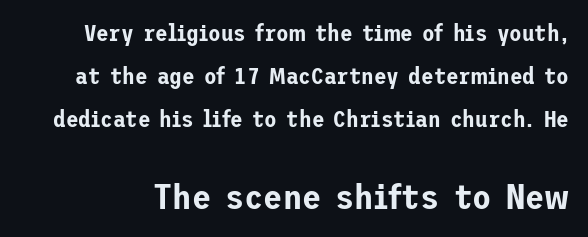
Q: Is the text italic (slanted)? A: No, it is upright.
Q: Is the typeface a serif or a sans-serif typeface? A: Sans-serif.
Q: Is the text underlined? A: No.
Q: Is the spacing between letters normal or unusually wide? A: Normal.
Q: Which block of text is set in a larger size, the first (top) or the second (bottom)? A: The second (bottom) one.
Q: Width (condensed, normal, or wide)? A: Normal.
Q: Stroke contrast? A: Low.
Q: x-height? A: Medium.
